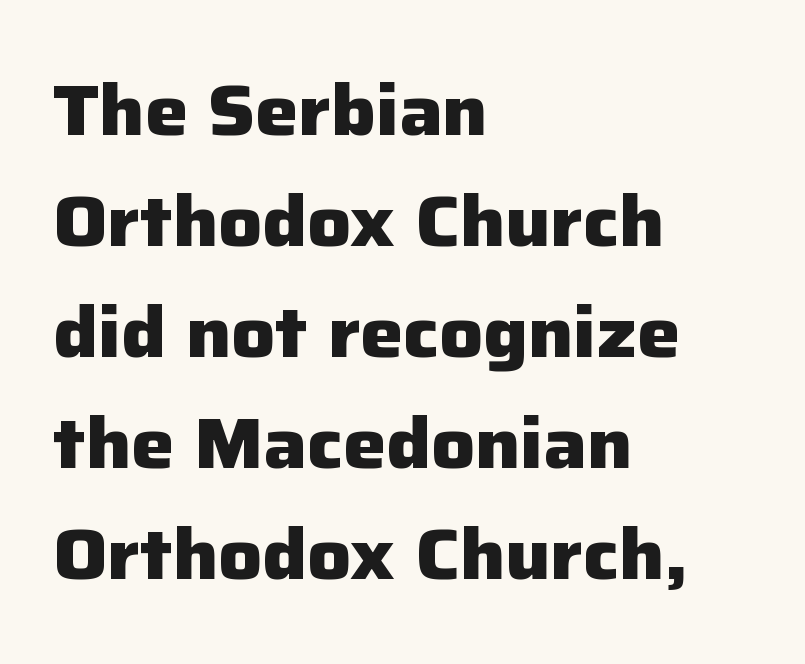
The image shows 72 px heavy sans-serif type, upright; set left-aligned, normal line spacing (1.54x), normal letter spacing, not underlined; low stroke contrast and a medium x-height.
